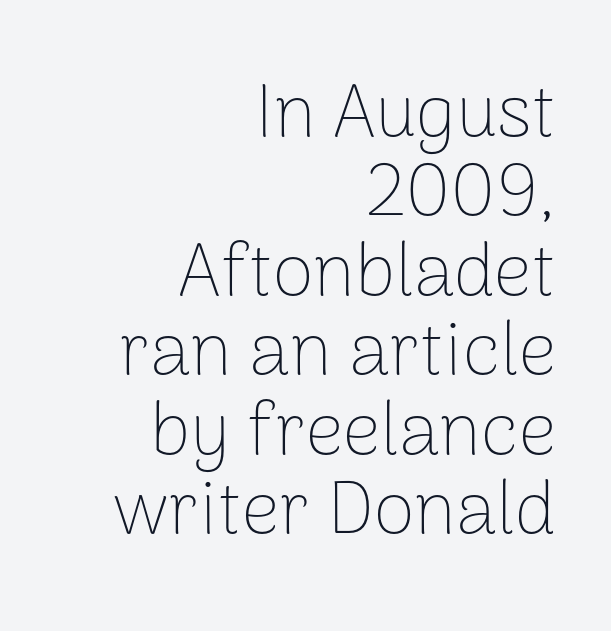
The passage shown has conventional tracking throughout. Think of a printed novel: that variable character pitch is what you see here. Descender tails drop into unmarked territory. Successive baselines arrive quickly, one right under another.
